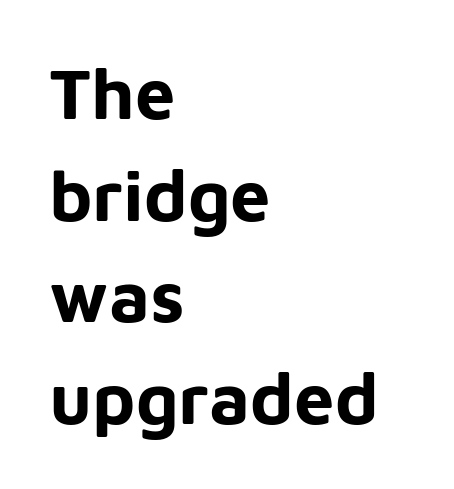
Q: Is the text bold? A: Yes.
Q: Is the text italic (slanted)? A: No, it is upright.
Q: Is the typeface a serif or a sans-serif typeface? A: Sans-serif.
Q: Is the text underlined? A: No.
Q: How is the paragraph aligned? A: Left-aligned.
Q: Is the spacing between letters normal or unusually wide? A: Normal.
Q: Is the spacing between lines tight, normal or loose? A: Normal.
Q: Width (condensed, normal, or wide)? A: Normal.
Q: Stroke contrast? A: Low.
Q: x-height? A: Medium.
Q: Monospaced? A: No.
